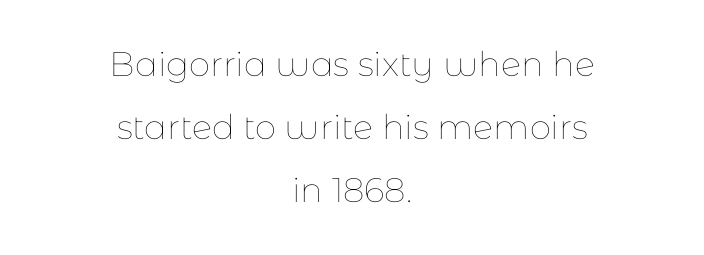
The image shows 34 px thin type, upright; set centered, line spacing 1.86x, normal letter spacing, not underlined; low stroke contrast and a medium x-height.
